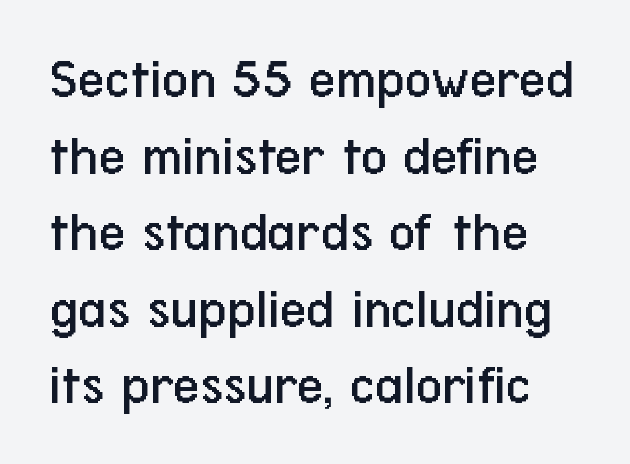
Q: Is the text bold? A: No.
Q: Is the text italic (slanted)? A: No, it is upright.
Q: Is the typeface a serif or a sans-serif typeface? A: Sans-serif.
Q: Is the text underlined? A: No.
Q: Is the spacing between letters normal or unusually wide? A: Normal.
Q: Is the spacing between lines tight, normal or loose? A: Normal.
Q: Width (condensed, normal, or wide)? A: Condensed.
Q: Stroke contrast? A: Low.
Q: x-height? A: Medium.
Q: Monospaced? A: No.
